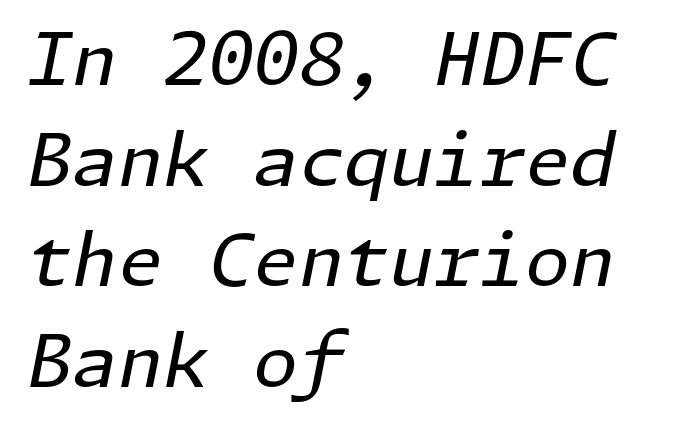
This sample uses plain, unmodified letter spacing. This rendering features lettering with no underline. Interline gaps are of average width in this sample. Letters have the restrained weight of plain body copy at most.
